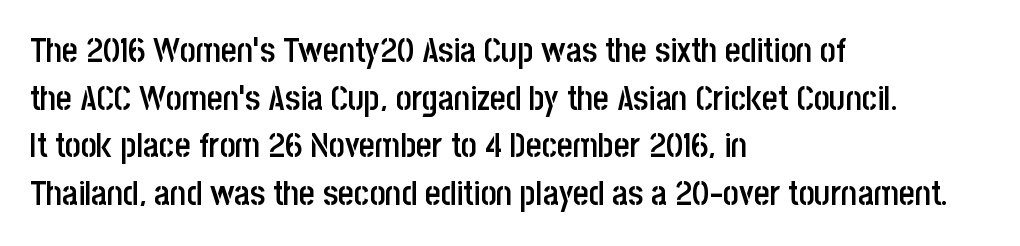
Regarding serifs, this sample does without them. Do the characters align in a grid? No, the font is proportional. Evenly set lines give the paragraph a standard silhouette. Horizontal alignment here is leftward, the default for most running prose. Does extra space separate the letters? No, they use regular spacing.
